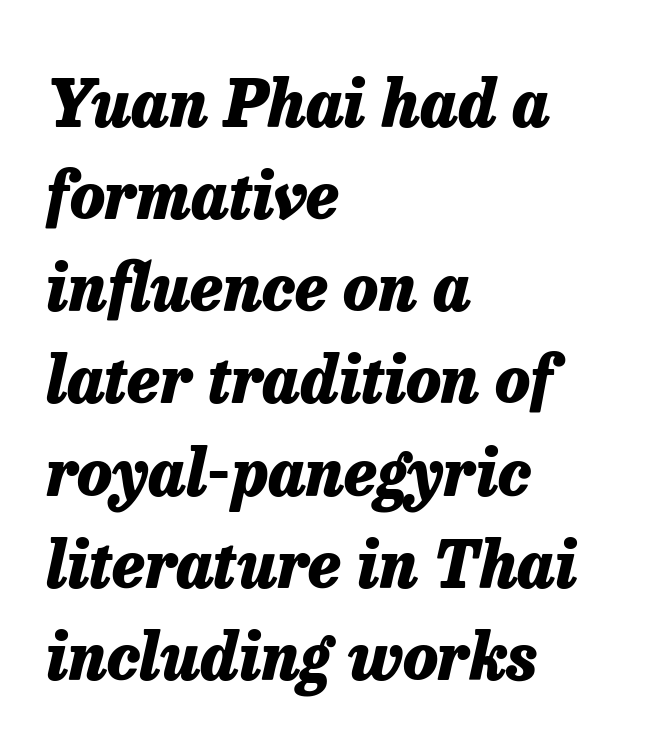
{"italic": "yes", "lean": "right", "slant_degrees": 13, "bold": "yes", "weight": "heavy", "width": "normal", "stroke_contrast": "low", "x_height": "medium", "monospaced": "no", "underline": "no", "align": "left", "line_spacing": "normal", "line_spacing_ratio": 1.44, "letter_spacing": "normal", "letter_spacing_em": 0.0, "glyph_px": 64}
